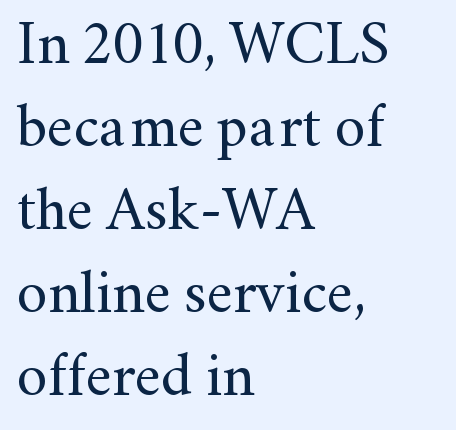
Think of a printed novel: that variable character pitch is what you see here. Compared with a typical body face, this is equally light or lighter still. One-word summary of the alignment: left. Nobody touched the tracking dial on this one. I'd call this a serif setting — the letters wear small feet.
